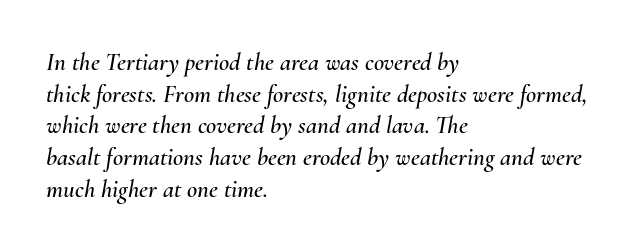
{"italic": "yes", "lean": "right", "slant_degrees": 10, "underline": "no", "align": "left", "line_spacing": "normal", "line_spacing_ratio": 1.27, "letter_spacing": "normal", "letter_spacing_em": 0.0, "glyph_px": 25}
